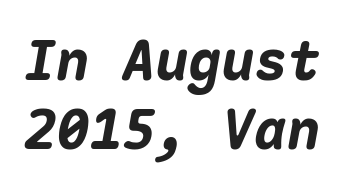
{"italic": "yes", "lean": "right", "slant_degrees": 10, "bold": "yes", "weight": "heavy", "width": "normal", "stroke_contrast": "medium", "x_height": "medium", "monospaced": "yes", "underline": "no", "line_spacing": "normal", "line_spacing_ratio": 1.26, "letter_spacing": "normal", "letter_spacing_em": 0.0, "glyph_px": 55}
